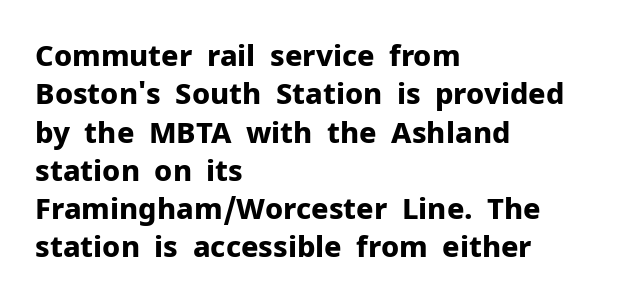
The image shows 29 px bold sans-serif type, upright; set left-aligned, normal line spacing (1.32x), normal letter spacing, not underlined; low stroke contrast and a medium x-height.
